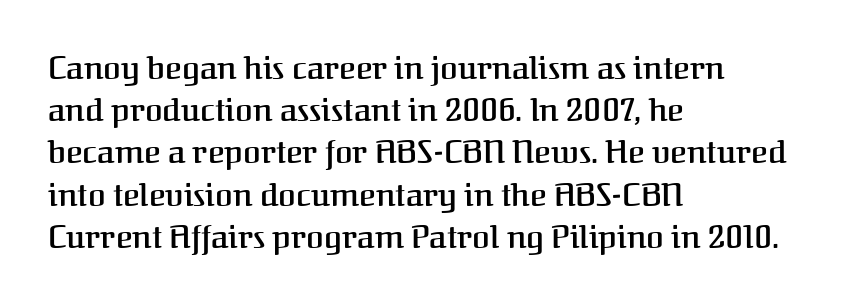
The image shows 32 px semibold serif type, upright; set left-aligned, normal line spacing (1.32x), normal letter spacing, not underlined; medium stroke contrast and a medium x-height.
